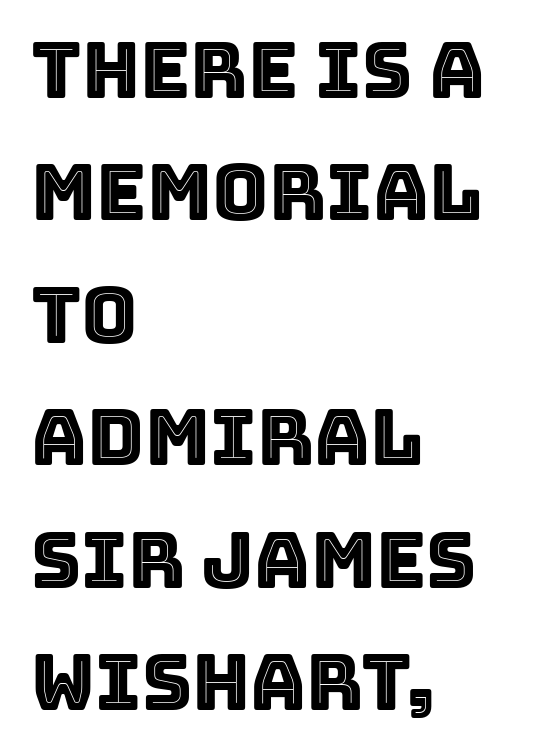
{"italic": "no", "width": "normal", "x_height": "large", "monospaced": "no", "underline": "no", "align": "left", "line_spacing": "normal", "line_spacing_ratio": 1.59, "letter_spacing": "normal", "letter_spacing_em": 0.0, "glyph_px": 77}
